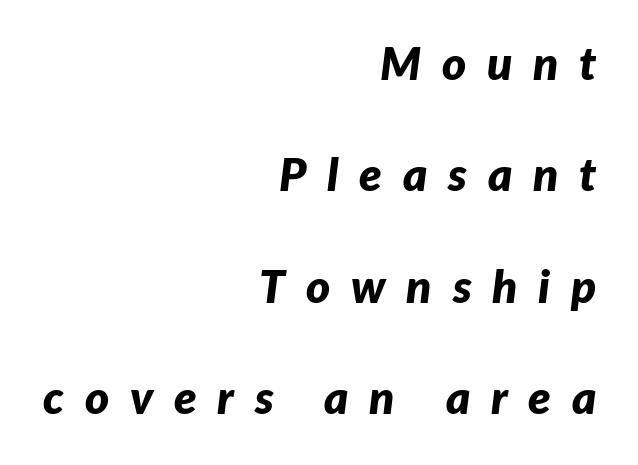
Q: Is the text bold? A: Yes.
Q: Is the text italic (slanted)? A: Yes, it leans right by about 7 degrees.
Q: Is the text underlined? A: No.
Q: How is the paragraph aligned? A: Right-aligned.
Q: Is the spacing between letters normal or unusually wide? A: Unusually wide.
Q: Is the spacing between lines tight, normal or loose? A: Loose.
Q: Width (condensed, normal, or wide)? A: Normal.
Q: Stroke contrast? A: Low.
Q: x-height? A: Medium.
Q: Monospaced? A: No.
